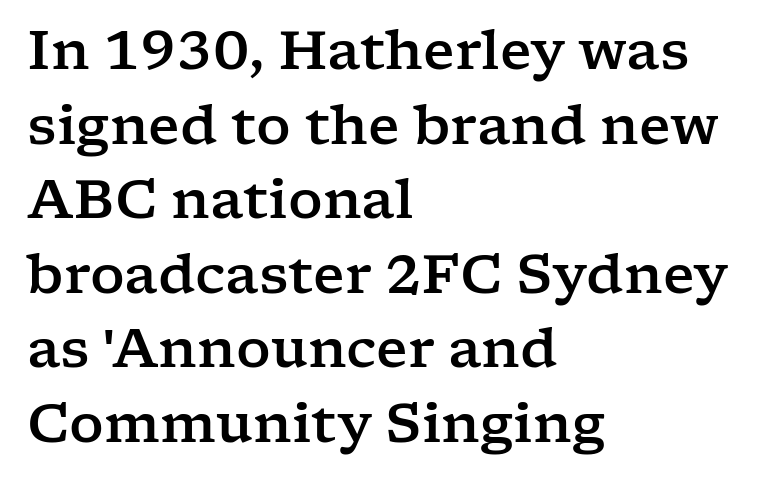
{"serif": "yes", "italic": "no", "width": "wide", "stroke_contrast": "low", "x_height": "medium", "monospaced": "no", "underline": "no", "align": "left", "line_spacing": "normal", "line_spacing_ratio": 1.38, "letter_spacing": "normal", "letter_spacing_em": 0.0, "glyph_px": 54}
